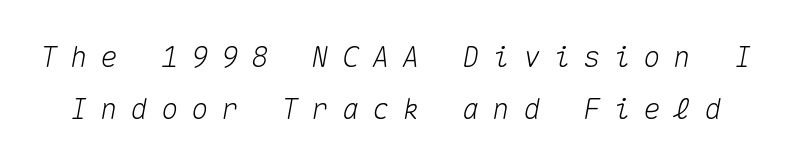
Substantial extra tracking has been applied to these lines. The typography opts for an oblique posture over an upright one. Any mark beneath the type? The region is blank. Each letter, wide or thin by design, is forced into the same width here.
